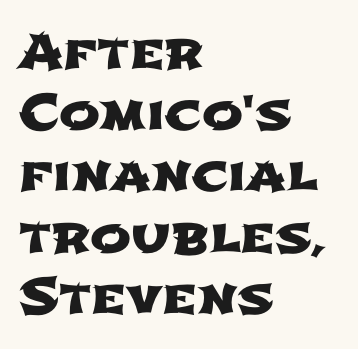
The letterforms sit shoulder to shoulder at normal distance. Nope, no serifs anywhere on these letters. Descender tails drop into unmarked territory. Which margin do the lines hug? The left one — the right edge is uneven. The letters advance in unequal steps, a hallmark of proportional type.
